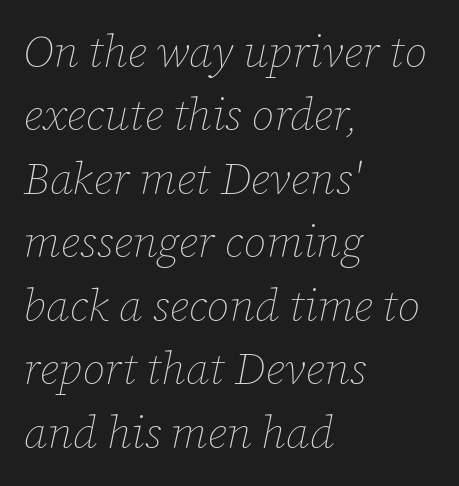
{"italic": "yes", "lean": "right", "slant_degrees": 12, "bold": "no", "weight": "thin", "width": "normal", "stroke_contrast": "low", "x_height": "medium", "monospaced": "no", "underline": "no", "align": "left", "line_spacing": "normal", "line_spacing_ratio": 1.41, "letter_spacing": "normal", "letter_spacing_em": 0.0, "glyph_px": 45}
